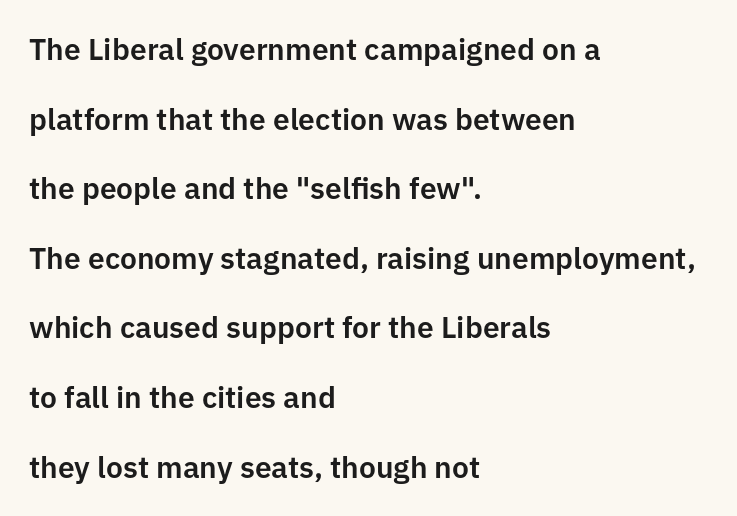
Airy leading. Descenders hang freely into open space. The face used here is proportionally spaced, like ordinary book or web type. The face used here is a sans, in the tradition of grotesques and geometrics. Caption: multi-line text, flush left, ragged right. A typesetter would mark this as roman, not italic.
